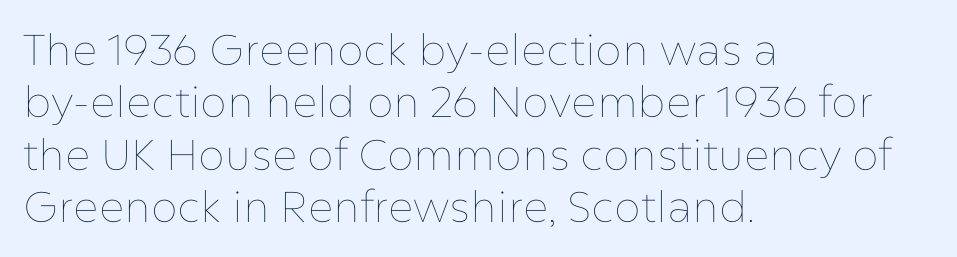
Q: Is the text bold? A: No.
Q: Is the text italic (slanted)? A: No, it is upright.
Q: Is the text underlined? A: No.
Q: How is the paragraph aligned? A: Left-aligned.
Q: Is the spacing between letters normal or unusually wide? A: Normal.
Q: Width (condensed, normal, or wide)? A: Normal.
Q: Stroke contrast? A: Low.
Q: x-height? A: Medium.
Q: Monospaced? A: No.
